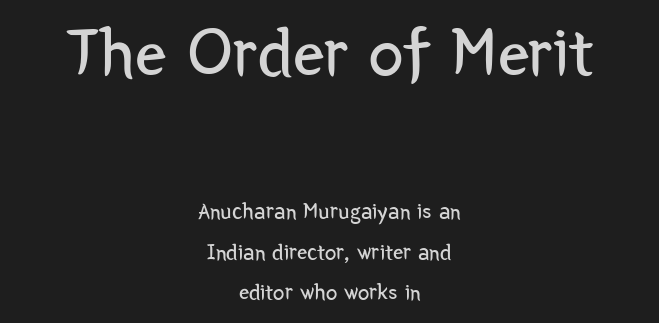
The image shows 70 px regular-weight, condensed sans-serif type, upright; set centered, line spacing 1.78x, normal letter spacing, not underlined; the first (top) block is 3.04x larger; low stroke contrast and a medium x-height.
